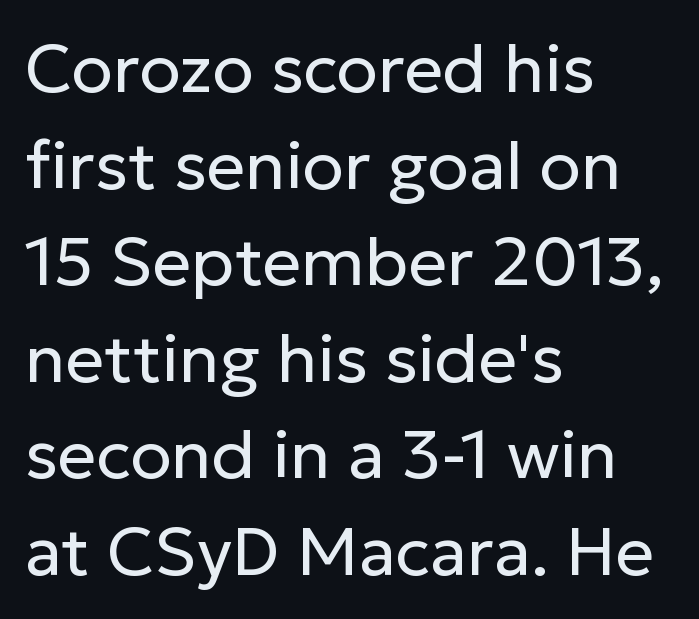
The rendering uses a moderate line-height, typical for paragraphs. The glyphs are unaccompanied by any horizontal stroke below them. You can tell from the bare stems that sans-serif type was used. The rendering keeps characters at their native spacing. The characters are drawn with everyday or finer stroke widths. The setting favours the left margin, as ordinary paragraphs usually do.
